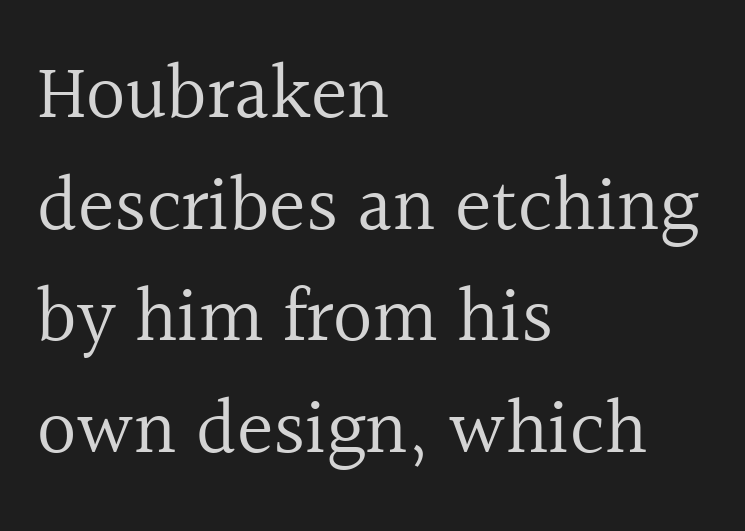
The image shows 77 px regular-weight serif type, upright; set left-aligned, normal line spacing (1.45x), normal letter spacing, not underlined; a medium x-height.
